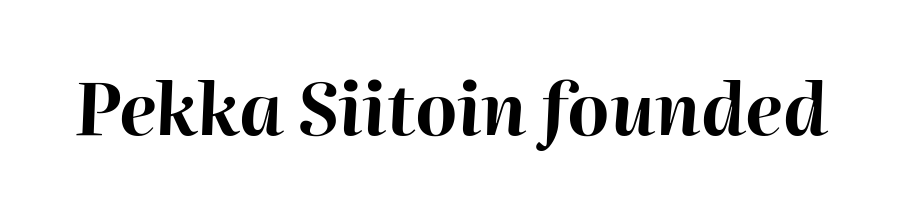
Q: Is the text bold? A: Yes.
Q: Is the text italic (slanted)? A: Yes, it leans right by about 2 degrees.
Q: Is the text underlined? A: No.
Q: Is the spacing between letters normal or unusually wide? A: Normal.
Q: Width (condensed, normal, or wide)? A: Normal.
Q: Stroke contrast? A: High.
Q: x-height? A: Medium.
Q: Monospaced? A: No.
